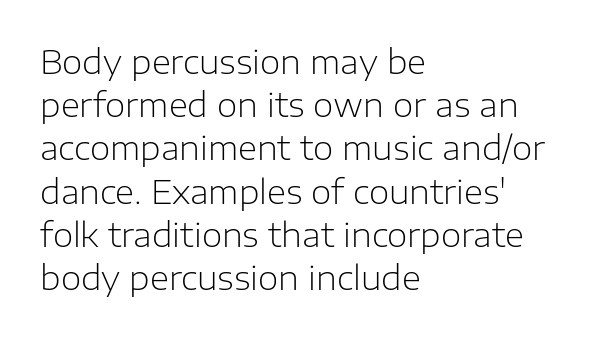
The image shows 33 px light sans-serif type, upright; set left-aligned, normal line spacing (1.31x), normal letter spacing, not underlined; low stroke contrast and a medium x-height.
